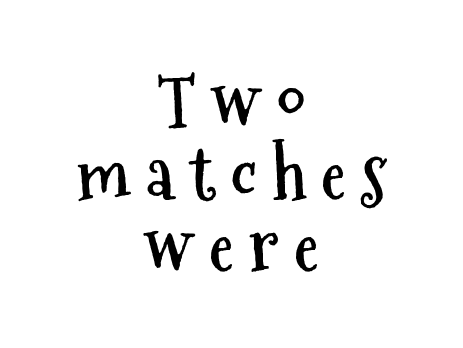
{"serif": "no", "italic": "no", "bold": "yes", "weight": "semibold", "width": "condensed", "stroke_contrast": "medium", "x_height": "medium", "monospaced": "no", "underline": "no", "align": "center", "line_spacing": "tight", "line_spacing_ratio": 1.01, "letter_spacing": "wide", "letter_spacing_em": 0.21, "glyph_px": 72}
